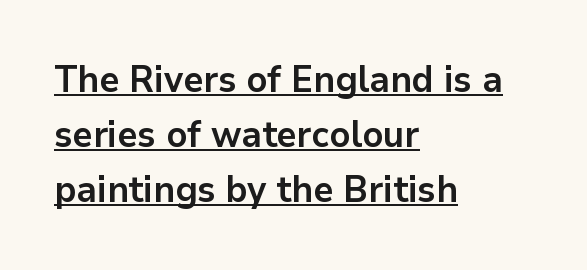
Caption: standard tracking, unaltered. A typesetter would call this proportional, since set widths differ per character. To sum up the face: it is a sans, with no serifs. Reading down the block, your eye returns to a fixed left position each line. Quick note: interline space is typical. The font's upright variant was chosen for this text.
